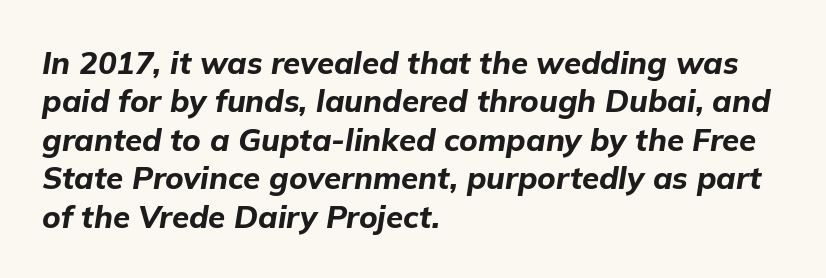
{"italic": "yes", "lean": "right", "slant_degrees": 9, "bold": "yes", "weight": "bold", "width": "normal", "stroke_contrast": "low", "x_height": "medium", "monospaced": "no", "underline": "no", "align": "left", "line_spacing_ratio": 1.24, "letter_spacing": "normal", "letter_spacing_em": 0.0, "glyph_px": 31}
